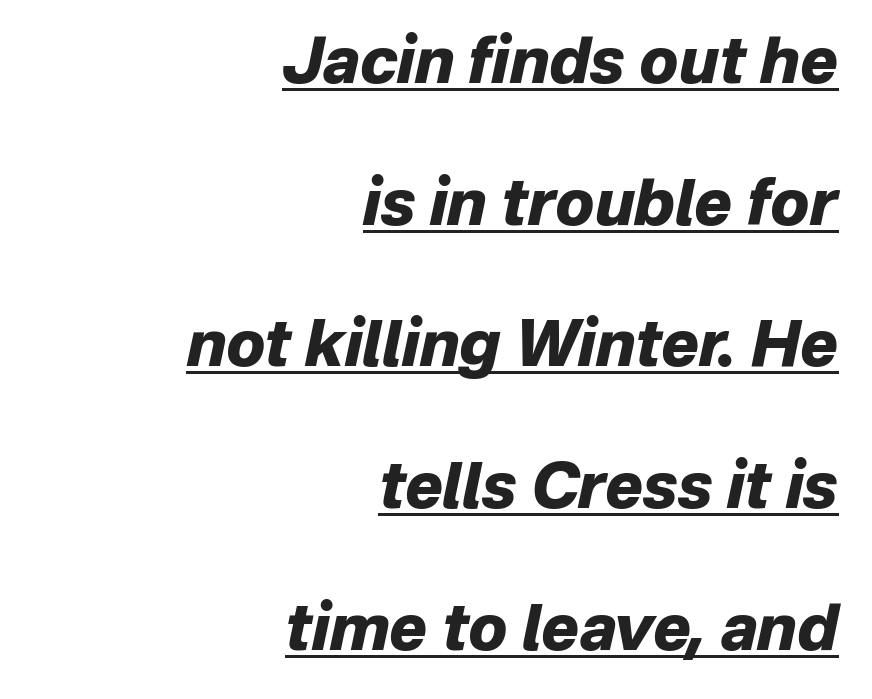
You could call the tracking neutral — neither tight nor loose. The string is rendered with underlining switched on. The characters look thick and weighty, a clear bold. This sample trades compactness for vertical openness between lines. In terms of posture, this sample is oblique.
